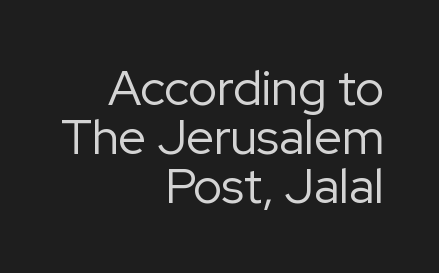
{"serif": "no", "italic": "no", "bold": "no", "weight": "regular", "width": "normal", "stroke_contrast": "low", "x_height": "medium", "monospaced": "no", "underline": "no", "align": "right", "line_spacing": "tight", "line_spacing_ratio": 1.0, "letter_spacing": "normal", "letter_spacing_em": 0.0, "glyph_px": 49}
